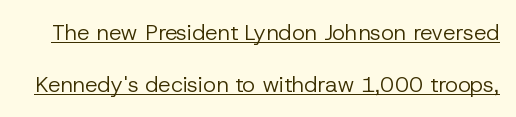
Widely set lines give the paragraph a tall, airy silhouette. Decoration check: the copy is underlined. The face used here is rendered with its standard letterfit. Caption: face not bold, strokes unweighted. This is the regular roman posture of the typeface.
